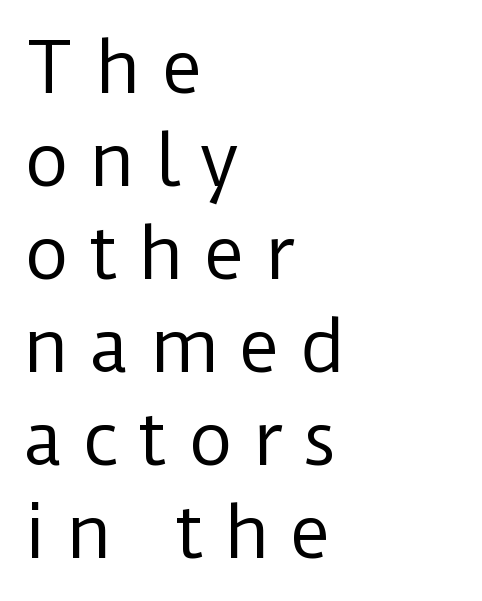
The zone under the glyphs is completely vacant. Summary of weight: not heavy and not bold. The leading is moderate, giving the passage an even texture. The typeface chosen for these lines omits serifs. In terms of letterspacing, this is a distinctly airy, spread setting.
